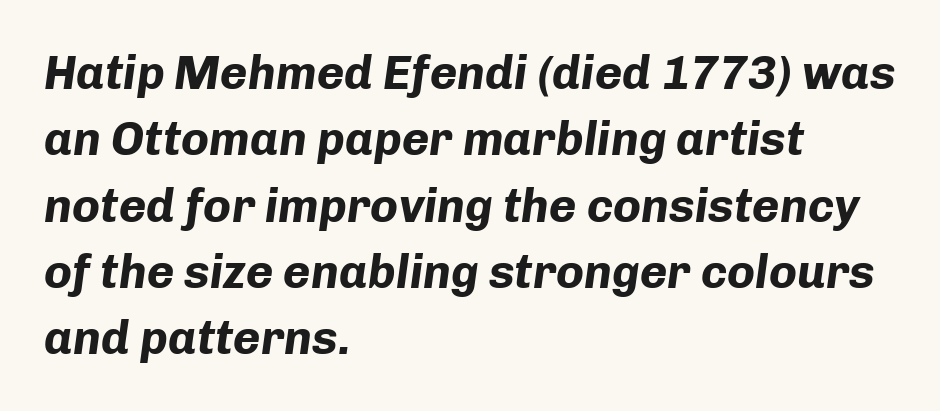
The image shows 47 px bold type, italic (leaning right); set left-aligned, normal line spacing (1.41x), normal letter spacing, not underlined; low stroke contrast and a medium x-height.
